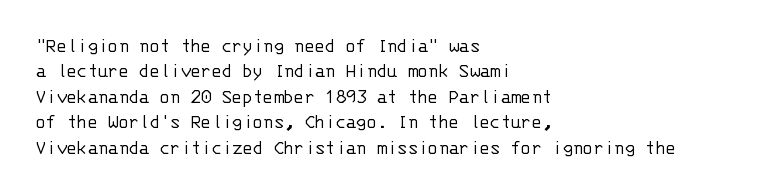
A bare baseline throughout the passage. Line beginnings align vertically; line endings do not. This sample uses plain, unmodified letter spacing. Posture: straight, roman, zero tilt. Is this a heavy cut? Hardly; it is regular or lighter.
